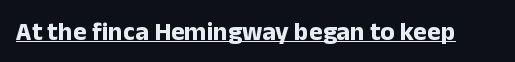
{"italic": "no", "bold": "yes", "underline": "yes", "letter_spacing": "normal", "letter_spacing_em": 0.0, "glyph_px": 26}
